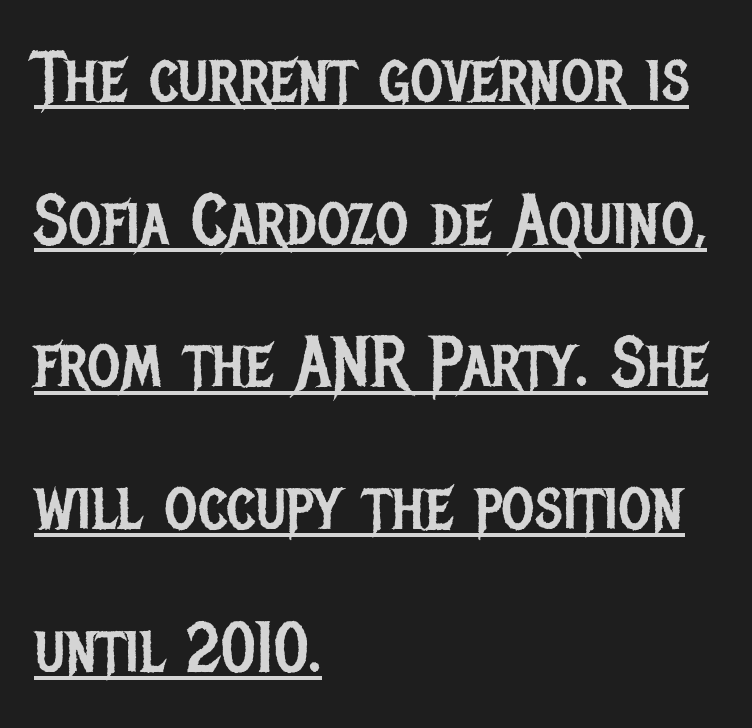
Q: Is the text bold? A: No.
Q: Is the text italic (slanted)? A: No, it is upright.
Q: Is the typeface a serif or a sans-serif typeface? A: Sans-serif.
Q: Is the text underlined? A: Yes.
Q: How is the paragraph aligned? A: Left-aligned.
Q: Is the spacing between letters normal or unusually wide? A: Normal.
Q: Is the spacing between lines tight, normal or loose? A: Loose.
Q: Width (condensed, normal, or wide)? A: Condensed.
Q: Stroke contrast? A: Low.
Q: x-height? A: Large.
Q: Monospaced? A: No.
